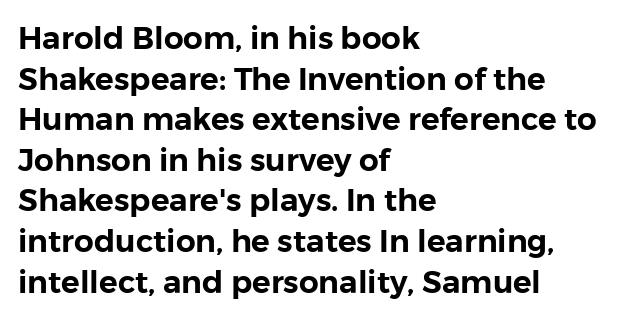
Q: Is the text italic (slanted)? A: No, it is upright.
Q: Is the typeface a serif or a sans-serif typeface? A: Sans-serif.
Q: Is the text underlined? A: No.
Q: How is the paragraph aligned? A: Left-aligned.
Q: Is the spacing between letters normal or unusually wide? A: Normal.
Q: Is the spacing between lines tight, normal or loose? A: Normal.
Q: Width (condensed, normal, or wide)? A: Normal.
Q: Stroke contrast? A: Low.
Q: x-height? A: Medium.
Q: Monospaced? A: No.
